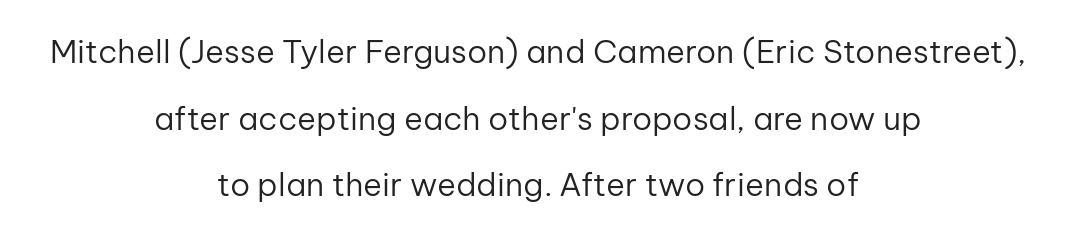
Q: Is the text bold? A: No.
Q: Is the text italic (slanted)? A: No, it is upright.
Q: Is the typeface a serif or a sans-serif typeface? A: Sans-serif.
Q: Is the text underlined? A: No.
Q: How is the paragraph aligned? A: Centered.
Q: Is the spacing between letters normal or unusually wide? A: Normal.
Q: Is the spacing between lines tight, normal or loose? A: Loose.
Q: Width (condensed, normal, or wide)? A: Normal.
Q: Stroke contrast? A: Low.
Q: x-height? A: Medium.
Q: Monospaced? A: No.
